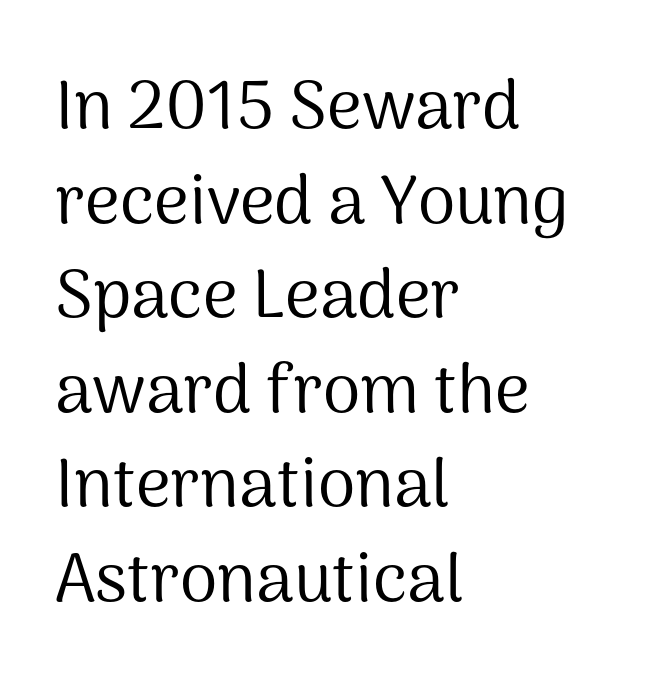
Q: Is the text bold? A: No.
Q: Is the text italic (slanted)? A: No, it is upright.
Q: Is the typeface a serif or a sans-serif typeface? A: Sans-serif.
Q: Is the text underlined? A: No.
Q: How is the paragraph aligned? A: Left-aligned.
Q: Is the spacing between letters normal or unusually wide? A: Normal.
Q: Is the spacing between lines tight, normal or loose? A: Normal.
Q: Width (condensed, normal, or wide)? A: Normal.
Q: Stroke contrast? A: Medium.
Q: x-height? A: Medium.
Q: Monospaced? A: No.
